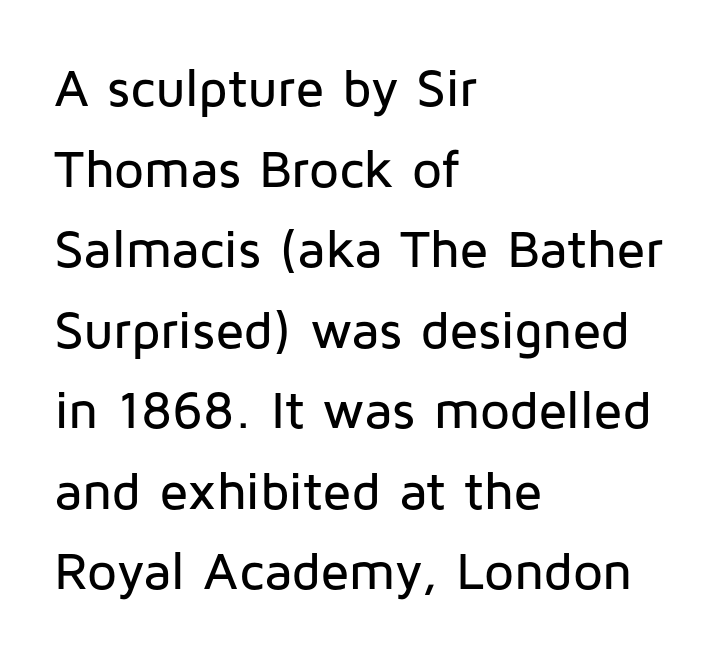
Q: Is the text italic (slanted)? A: No, it is upright.
Q: Is the typeface a serif or a sans-serif typeface? A: Sans-serif.
Q: Is the text underlined? A: No.
Q: How is the paragraph aligned? A: Left-aligned.
Q: Is the spacing between letters normal or unusually wide? A: Normal.
Q: Is the spacing between lines tight, normal or loose? A: Normal.
Q: Width (condensed, normal, or wide)? A: Normal.
Q: Stroke contrast? A: Low.
Q: x-height? A: Medium.
Q: Monospaced? A: No.
